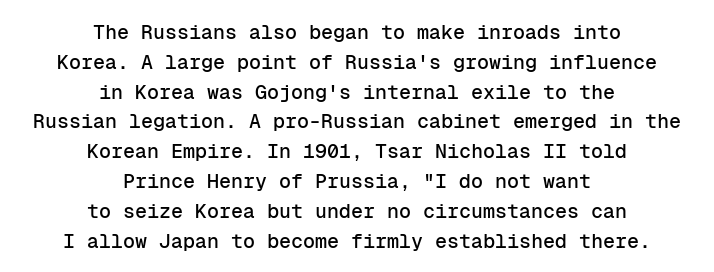
The image shows 20 px text type, upright; set centered, normal line spacing (1.49x), normal letter spacing, not underlined.
